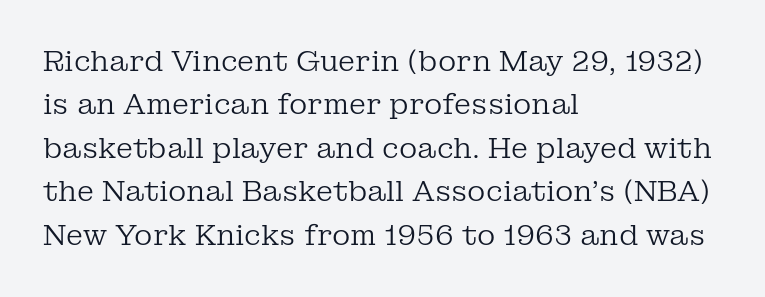
Q: Is the text bold? A: No.
Q: Is the text italic (slanted)? A: No, it is upright.
Q: Is the typeface a serif or a sans-serif typeface? A: Serif.
Q: Is the text underlined? A: No.
Q: How is the paragraph aligned? A: Left-aligned.
Q: Is the spacing between letters normal or unusually wide? A: Normal.
Q: Is the spacing between lines tight, normal or loose? A: Normal.
Q: Width (condensed, normal, or wide)? A: Normal.
Q: Stroke contrast? A: Low.
Q: x-height? A: Medium.
Q: Monospaced? A: No.
